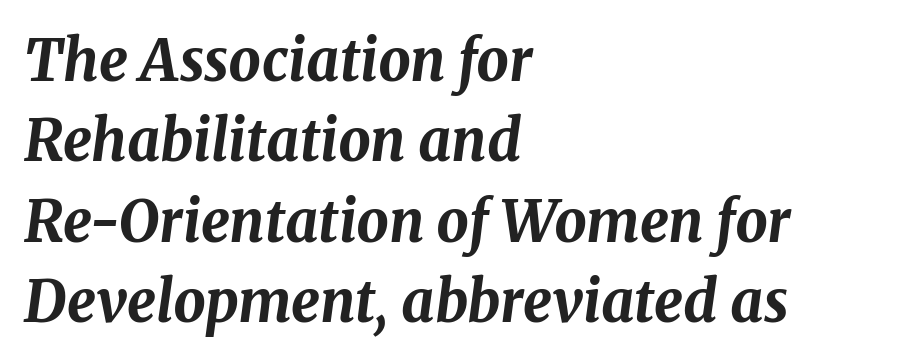
Q: Is the text bold? A: Yes.
Q: Is the text italic (slanted)? A: Yes, it leans right by about 8 degrees.
Q: Is the text underlined? A: No.
Q: How is the paragraph aligned? A: Left-aligned.
Q: Is the spacing between letters normal or unusually wide? A: Normal.
Q: Is the spacing between lines tight, normal or loose? A: Normal.
Q: Width (condensed, normal, or wide)? A: Normal.
Q: Stroke contrast? A: Medium.
Q: x-height? A: Medium.
Q: Monospaced? A: No.
